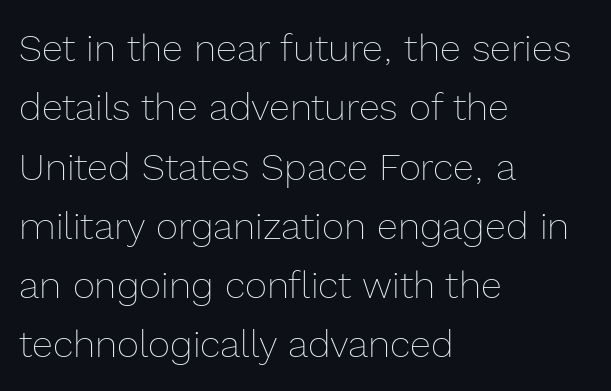
The image shows 38 px thin type, upright; set left-aligned, normal line spacing (1.56x), normal letter spacing, not underlined; a medium x-height.
